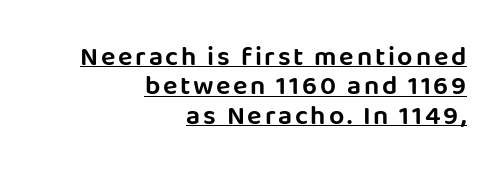
{"italic": "no", "underline": "yes", "align": "right", "line_spacing": "tight", "line_spacing_ratio": 1.09, "glyph_px": 27}
